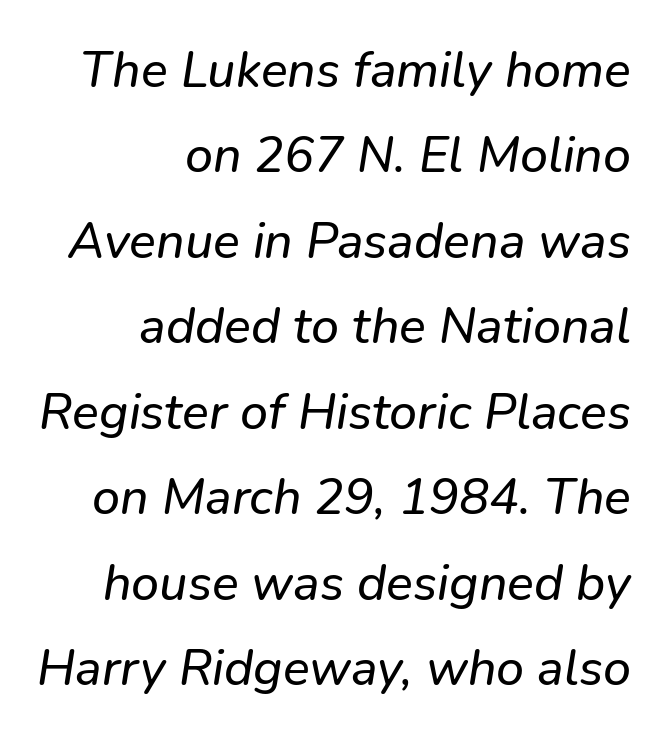
Q: Is the text italic (slanted)? A: Yes, it leans right by about 9 degrees.
Q: Is the text underlined? A: No.
Q: How is the paragraph aligned? A: Right-aligned.
Q: Is the spacing between letters normal or unusually wide? A: Normal.
Q: Width (condensed, normal, or wide)? A: Normal.
Q: Stroke contrast? A: Low.
Q: x-height? A: Medium.
Q: Monospaced? A: No.
